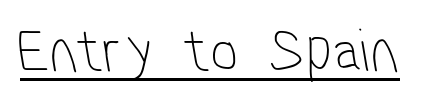
Letterform terminals end flat and unadorned throughout the passage. These lines are rendered in a variable-pitch font. Bold? No — there's no thickening of the strokes. A continuous stroke trails under the words, as in a hyperlink.
